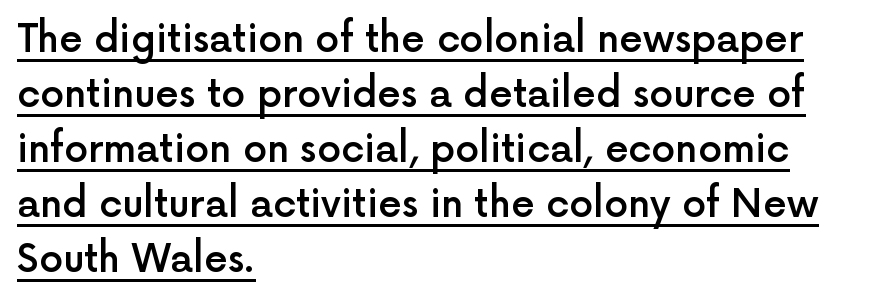
{"serif": "no", "italic": "no", "bold": "semi", "weight": "semibold", "width": "normal", "x_height": "medium", "monospaced": "no", "underline": "yes", "align": "left", "line_spacing": "normal", "line_spacing_ratio": 1.45, "letter_spacing": "normal", "letter_spacing_em": 0.0, "glyph_px": 38}
